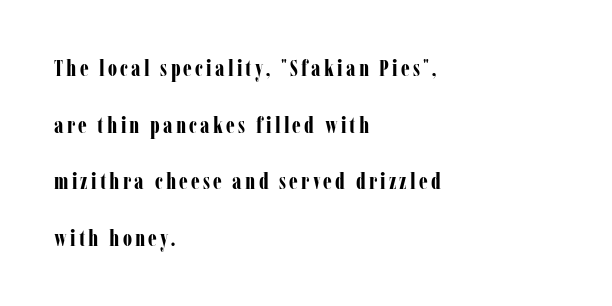
{"italic": "no", "bold": "yes", "underline": "no", "align": "left", "line_spacing": "loose", "line_spacing_ratio": 2.46, "glyph_px": 23}
